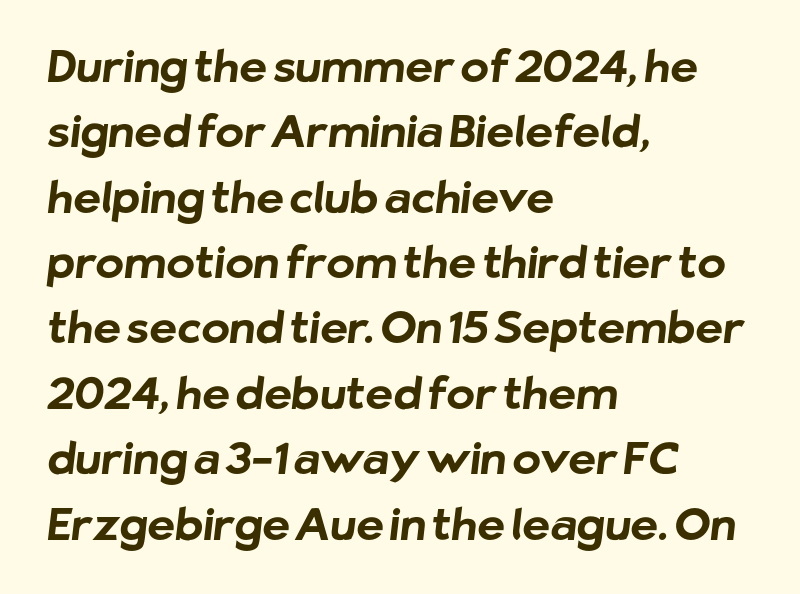
Every letter is thick-stroked: bold, no question. The rag falls on the right side of this text block. The vertical gap from one line to the next is medium. Short note: letters normally spaced. Varying glyph widths throughout — classic text-font behaviour. Underline: absent.
